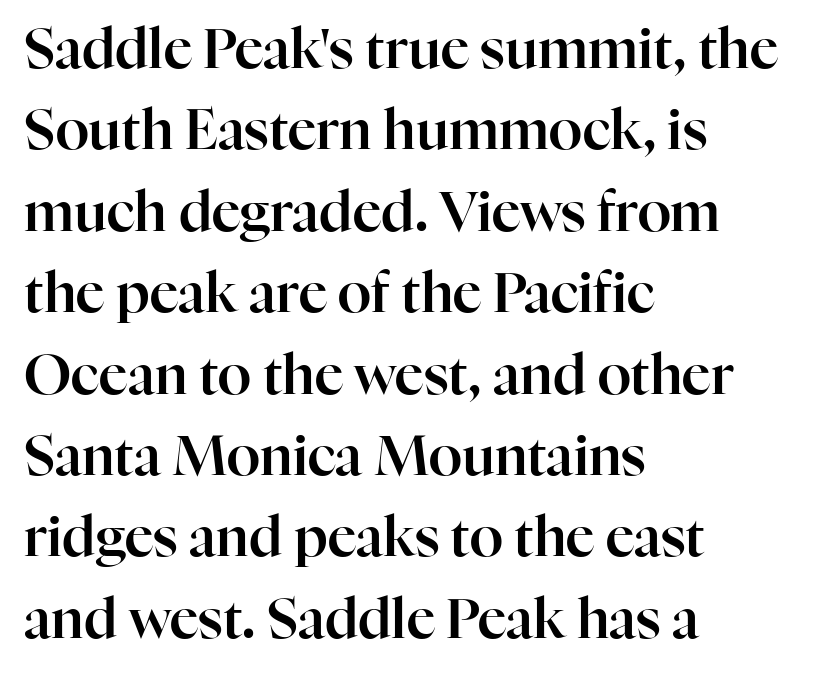
{"serif": "yes", "italic": "no", "width": "normal", "stroke_contrast": "high", "x_height": "medium", "monospaced": "no", "underline": "no", "align": "left", "line_spacing": "normal", "line_spacing_ratio": 1.48, "letter_spacing": "normal", "letter_spacing_em": 0.0, "glyph_px": 55}
